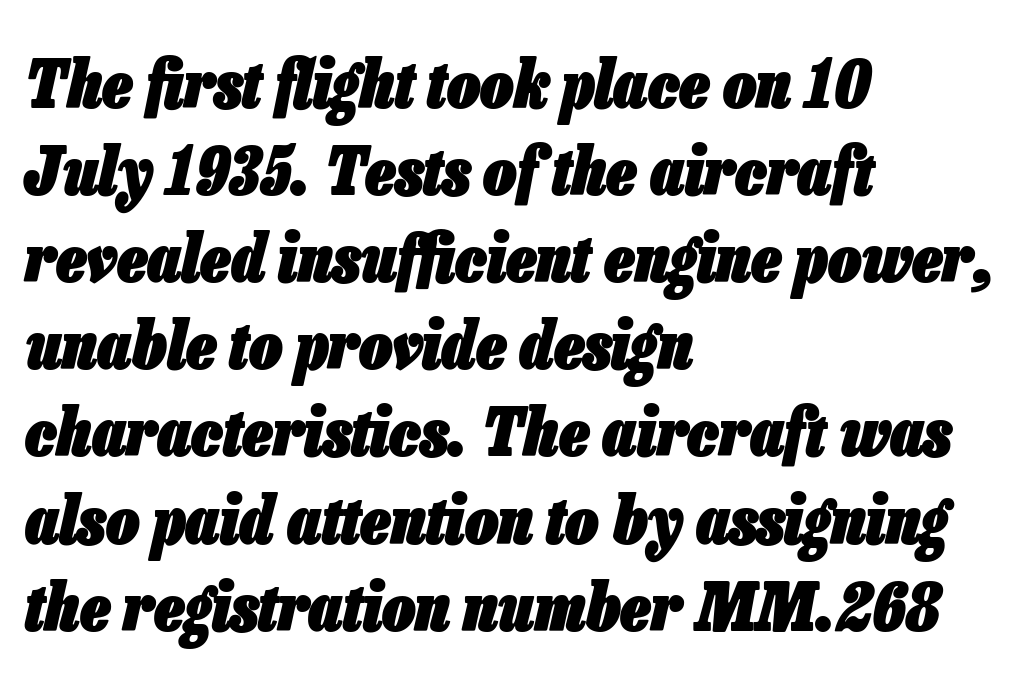
{"italic": "yes", "lean": "right", "slant_degrees": 13, "bold": "yes", "weight": "heavy", "width": "condensed", "stroke_contrast": "low", "x_height": "medium", "monospaced": "no", "underline": "no", "align": "left", "line_spacing": "normal", "line_spacing_ratio": 1.32, "letter_spacing": "normal", "letter_spacing_em": 0.0, "glyph_px": 66}
